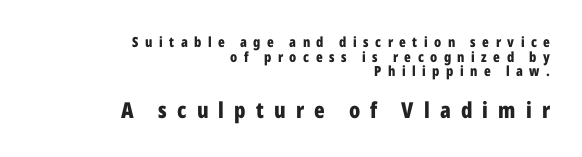
Q: Is the text bold? A: Yes.
Q: Is the text italic (slanted)? A: No, it is upright.
Q: Is the text underlined? A: No.
Q: How is the paragraph aligned? A: Right-aligned.
Q: Is the spacing between letters normal or unusually wide? A: Unusually wide.
Q: Is the spacing between lines tight, normal or loose? A: Tight.
Q: Which block of text is set in a larger size, the first (top) or the second (bottom)? A: The second (bottom) one.
